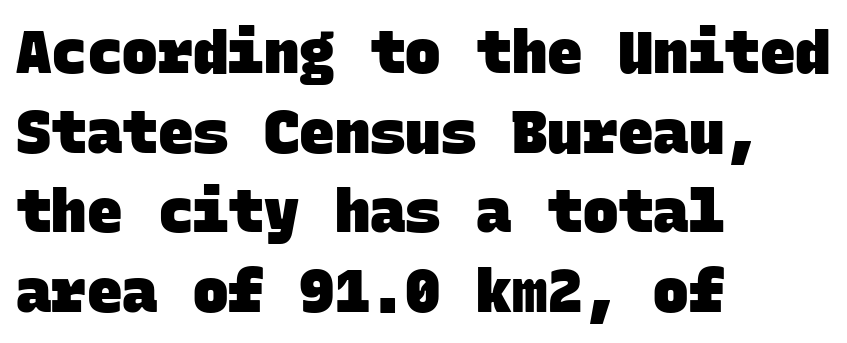
{"serif": "no", "bold": "yes", "weight": "heavy", "width": "normal", "stroke_contrast": "low", "x_height": "large", "monospaced": "yes", "underline": "no", "align": "left", "line_spacing": "normal", "line_spacing_ratio": 1.35, "letter_spacing": "normal", "letter_spacing_em": 0.0, "glyph_px": 59}
